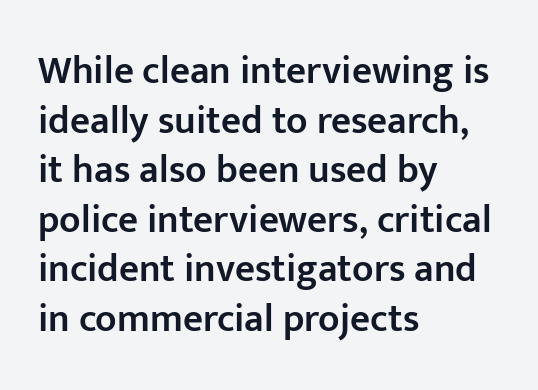
The image shows 39 px semibold sans-serif type, upright; set left-aligned, normal line spacing (1.27x), normal letter spacing, not underlined; low stroke contrast and a medium x-height.
